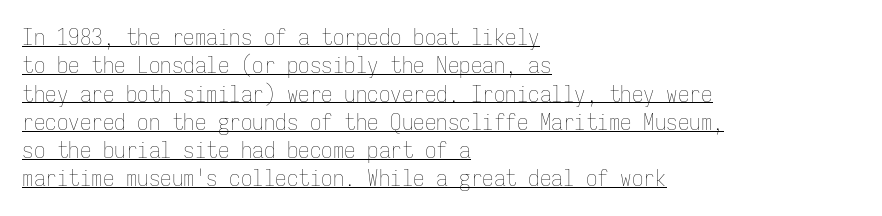
{"italic": "no", "bold": "no", "underline": "yes", "align": "left", "line_spacing_ratio": 1.23, "letter_spacing": "normal", "letter_spacing_em": 0.0, "glyph_px": 23}
